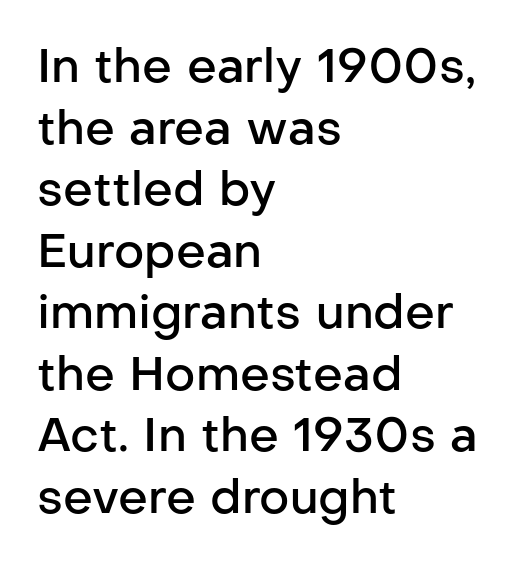
Here the designer chose a conventional face with non-uniform glyph widths. If you drew a ruler down the left edge, every line would touch it. Does the lettering tilt? It doesn't — this is upright. Honestly, the letter spacing is just normal — you wouldn't notice it.
